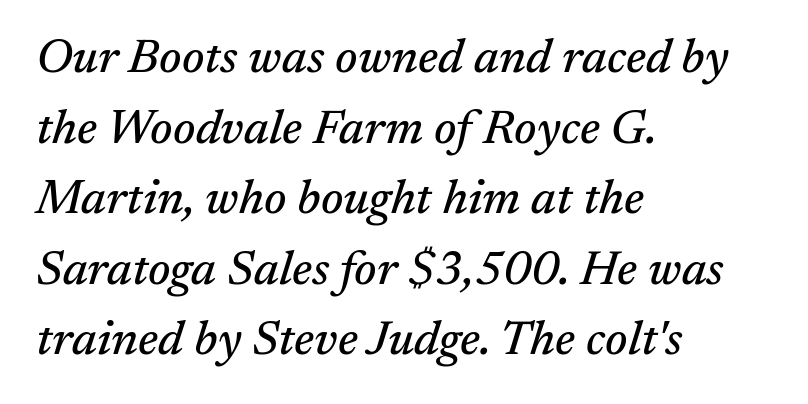
The image shows 48 px serif type, italic (leaning right); set left-aligned, normal line spacing (1.47x), normal letter spacing, not underlined; medium stroke contrast and a medium x-height.
